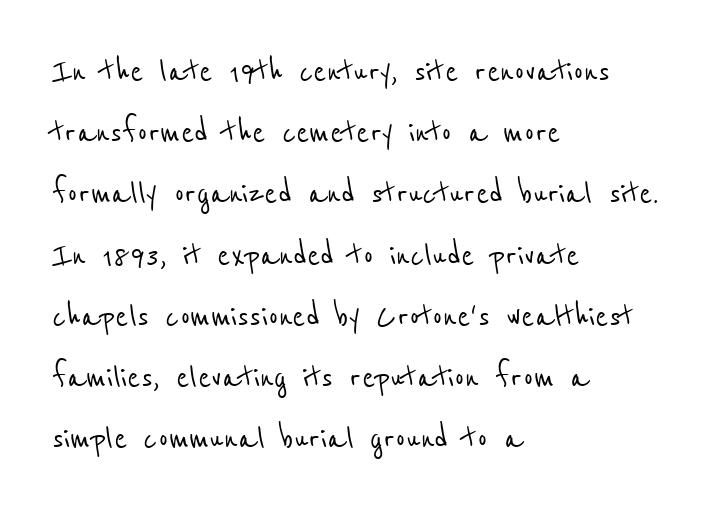
{"serif": "no", "width": "condensed", "stroke_contrast": "low", "x_height": "medium", "monospaced": "no", "underline": "no", "align": "left", "line_spacing": "normal", "line_spacing_ratio": 1.57, "letter_spacing": "normal", "letter_spacing_em": 0.0, "glyph_px": 39}
